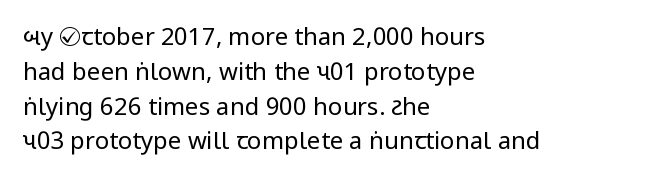
The image shows 24 px text type, upright; set left-aligned, normal line spacing (1.45x), normal letter spacing, not underlined.
